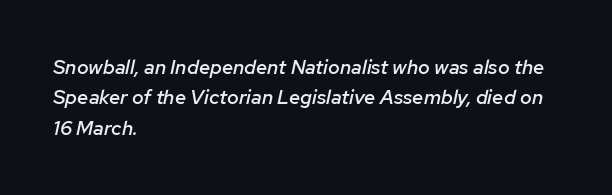
{"italic": "yes", "lean": "right", "slant_degrees": 12, "bold": "semi", "underline": "no", "align": "left", "line_spacing": "normal", "line_spacing_ratio": 1.52, "letter_spacing": "normal", "letter_spacing_em": 0.0, "glyph_px": 20}
